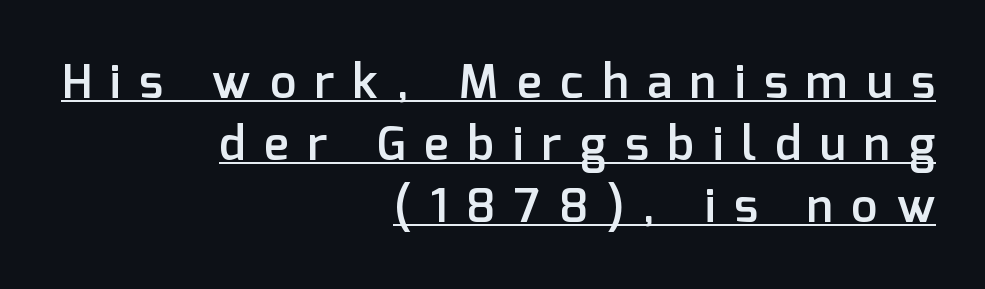
The image shows 47 px semibold sans-serif type, upright; set right-aligned, normal line spacing (1.32x), unusually wide letter spacing (+0.4 em), underlined; low stroke contrast and a medium x-height.
